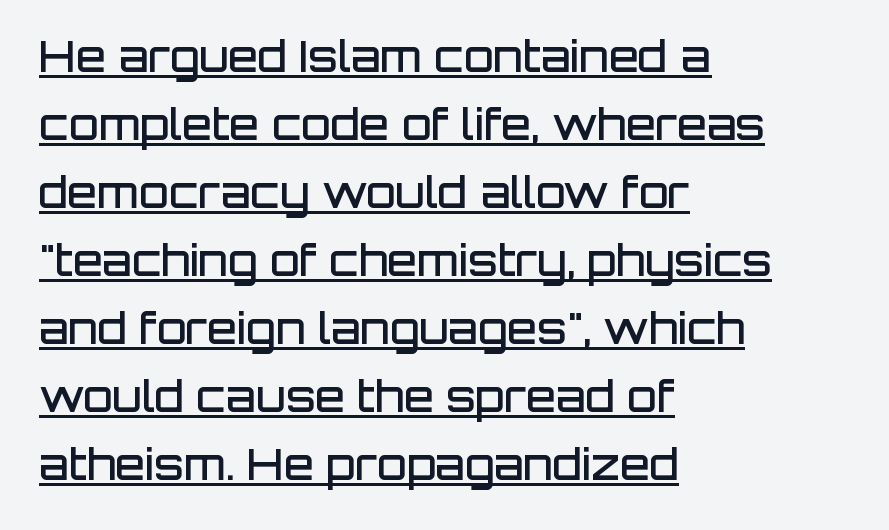
Q: Is the text bold? A: Semi-bold.
Q: Is the text italic (slanted)? A: No, it is upright.
Q: Is the typeface a serif or a sans-serif typeface? A: Sans-serif.
Q: Is the text underlined? A: Yes.
Q: How is the paragraph aligned? A: Left-aligned.
Q: Is the spacing between letters normal or unusually wide? A: Normal.
Q: Is the spacing between lines tight, normal or loose? A: Normal.
Q: Width (condensed, normal, or wide)? A: Normal.
Q: Stroke contrast? A: Low.
Q: x-height? A: Large.
Q: Monospaced? A: No.
